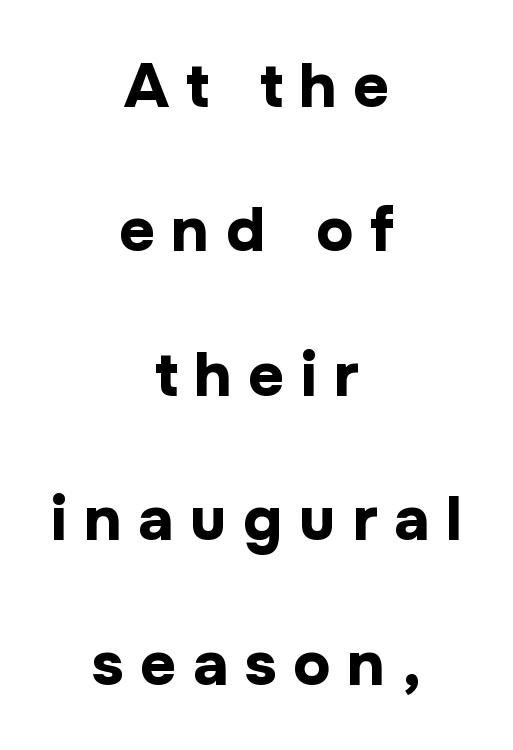
The image shows 62 px bold sans-serif type, upright; set centered, loose line spacing (2.33x), unusually wide letter spacing (+0.27 em), not underlined; low stroke contrast and a medium x-height.
